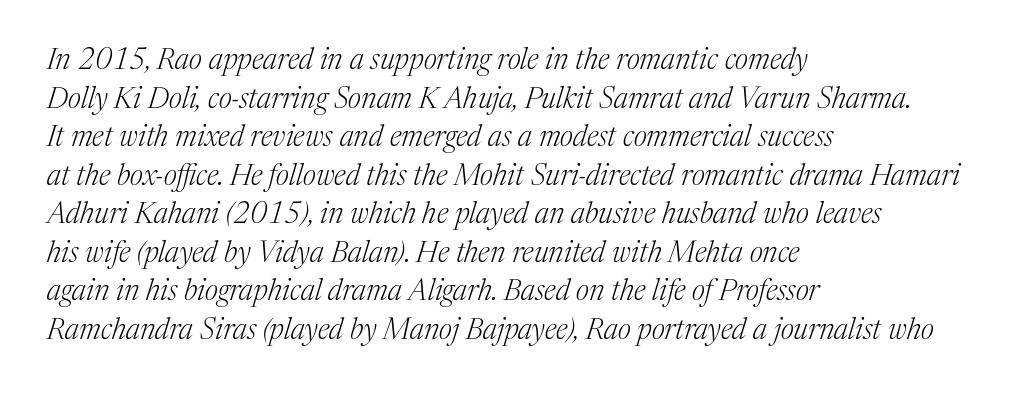
{"serif": "yes", "italic": "yes", "lean": "right", "slant_degrees": 17, "bold": "no", "weight": "light", "width": "normal", "stroke_contrast": "medium", "x_height": "medium", "monospaced": "no", "underline": "no", "align": "left", "line_spacing": "normal", "line_spacing_ratio": 1.33, "letter_spacing": "normal", "letter_spacing_em": 0.0, "glyph_px": 29}
